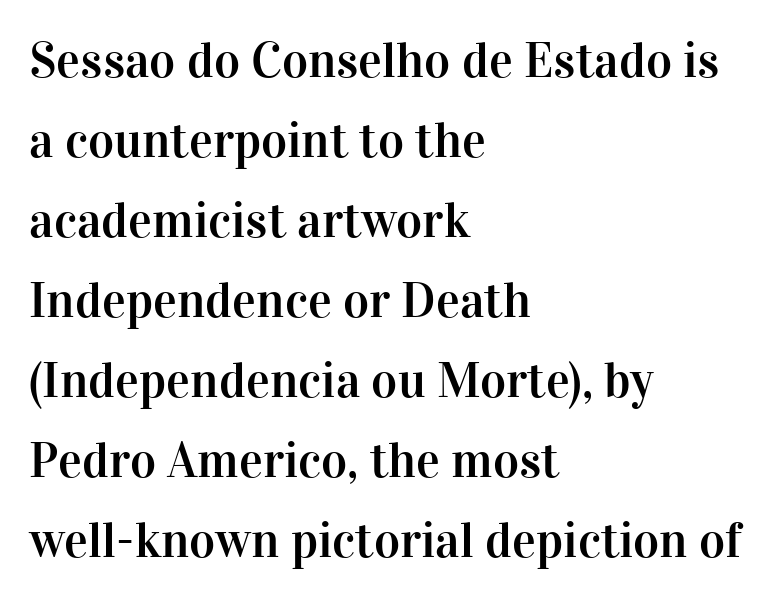
Q: Is the text italic (slanted)? A: No, it is upright.
Q: Is the typeface a serif or a sans-serif typeface? A: Serif.
Q: Is the text underlined? A: No.
Q: How is the paragraph aligned? A: Left-aligned.
Q: Is the spacing between letters normal or unusually wide? A: Normal.
Q: Is the spacing between lines tight, normal or loose? A: Normal.
Q: Width (condensed, normal, or wide)? A: Normal.
Q: Stroke contrast? A: High.
Q: x-height? A: Medium.
Q: Monospaced? A: No.
